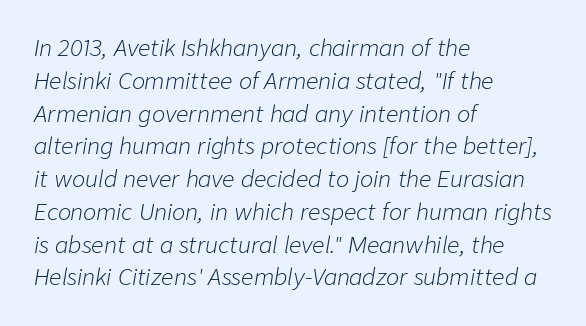
{"italic": "yes", "lean": "right", "slant_degrees": 9, "bold": "no", "underline": "no", "align": "left", "line_spacing": "normal", "line_spacing_ratio": 1.49, "letter_spacing": "normal", "letter_spacing_em": 0.0, "glyph_px": 22}
